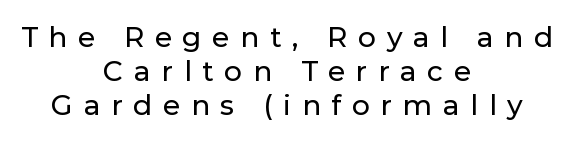
{"serif": "no", "italic": "no", "width": "normal", "stroke_contrast": "low", "x_height": "medium", "monospaced": "no", "underline": "no", "align": "center", "line_spacing_ratio": 1.22, "letter_spacing": "wide", "letter_spacing_em": 0.38, "glyph_px": 28}
